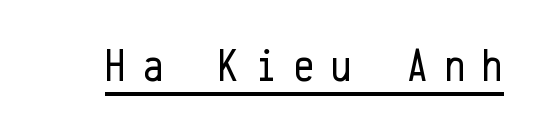
Q: Is the text bold? A: No.
Q: Is the text italic (slanted)? A: No, it is upright.
Q: Is the typeface a serif or a sans-serif typeface? A: Sans-serif.
Q: Is the text underlined? A: Yes.
Q: Is the spacing between letters normal or unusually wide? A: Unusually wide.
Q: Width (condensed, normal, or wide)? A: Condensed.
Q: Stroke contrast? A: Low.
Q: x-height? A: Medium.
Q: Monospaced? A: Yes.
